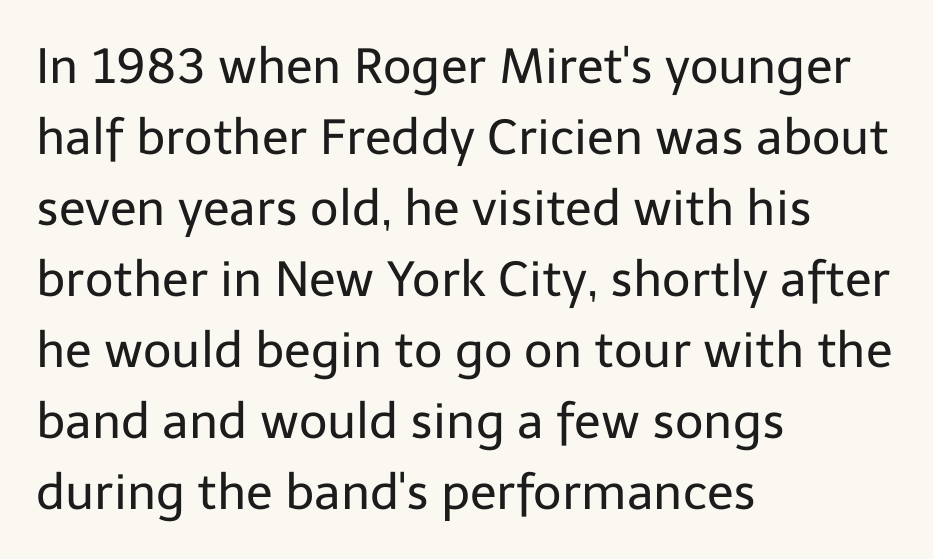
{"serif": "no", "italic": "no", "bold": "no", "weight": "regular", "width": "normal", "stroke_contrast": "low", "x_height": "medium", "monospaced": "no", "underline": "no", "align": "left", "line_spacing": "normal", "line_spacing_ratio": 1.45, "letter_spacing": "normal", "letter_spacing_em": 0.0, "glyph_px": 49}
